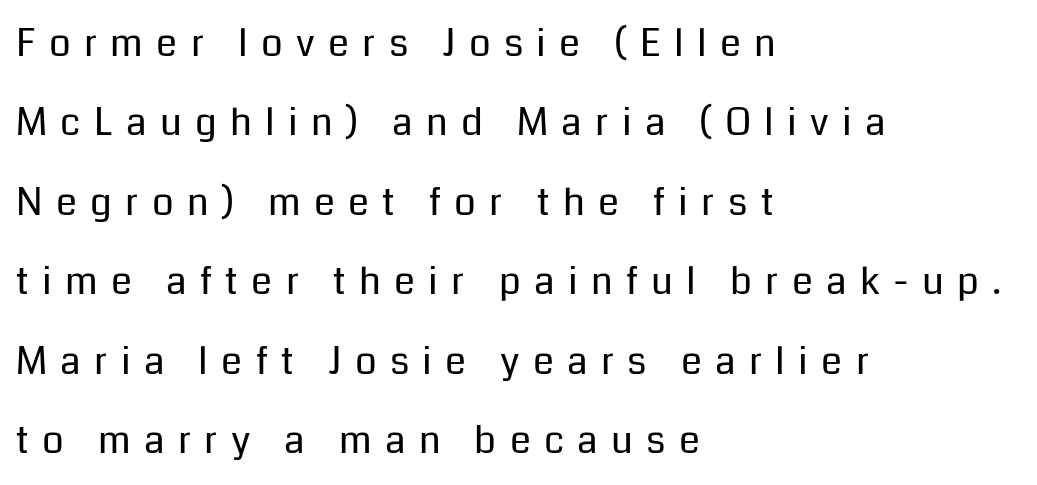
The image shows 38 px regular-weight sans-serif type, upright; set left-aligned, loose line spacing (2.09x), unusually wide letter spacing (+0.35 em), not underlined; low stroke contrast and a medium x-height.
